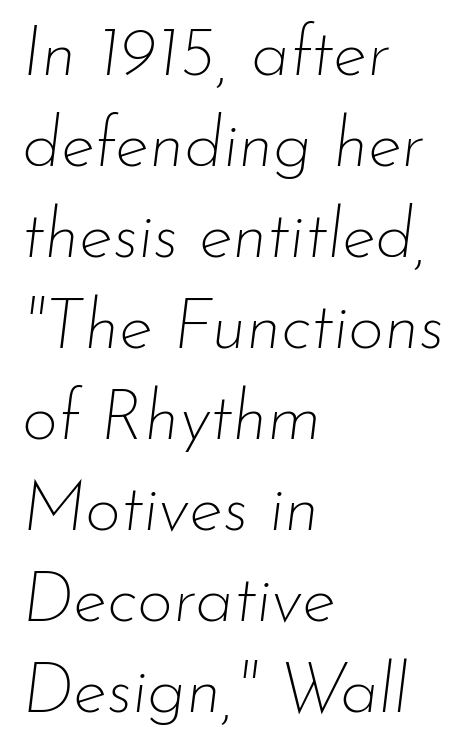
Q: Is the text bold? A: No.
Q: Is the text italic (slanted)? A: Yes, it leans right by about 7 degrees.
Q: Is the text underlined? A: No.
Q: How is the paragraph aligned? A: Left-aligned.
Q: Is the spacing between letters normal or unusually wide? A: Normal.
Q: Is the spacing between lines tight, normal or loose? A: Normal.
Q: Width (condensed, normal, or wide)? A: Normal.
Q: Stroke contrast? A: Low.
Q: x-height? A: Small.
Q: Monospaced? A: No.
